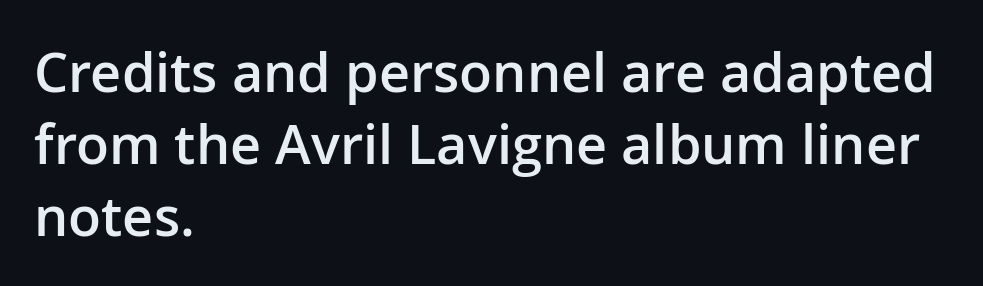
The rendering shows plain stroke endings on the letterforms — a sans-serif design. Normally led — the rows are evenly, conventionally spaced. The typography opts for an upright posture over an oblique one. Tracking value appears to be zero — textbook default spacing. As a designer I'd log this as weight 600, semibold.
